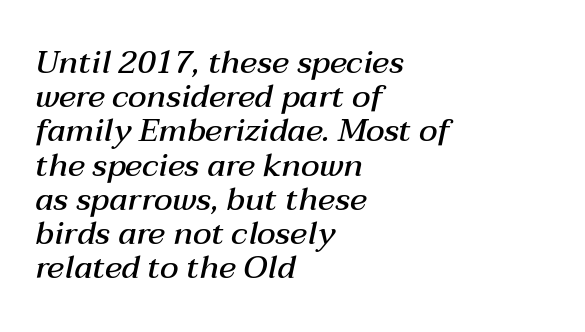
Q: Is the text bold? A: Semi-bold.
Q: Is the text italic (slanted)? A: Yes, it leans right by about 12 degrees.
Q: Is the text underlined? A: No.
Q: How is the paragraph aligned? A: Left-aligned.
Q: Is the spacing between letters normal or unusually wide? A: Normal.
Q: Is the spacing between lines tight, normal or loose? A: Tight.
Q: Width (condensed, normal, or wide)? A: Normal.
Q: Stroke contrast? A: Medium.
Q: x-height? A: Medium.
Q: Monospaced? A: No.
